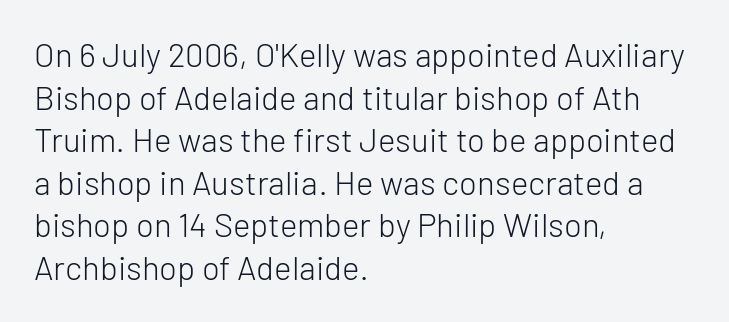
Q: Is the text bold? A: No.
Q: Is the text italic (slanted)? A: No, it is upright.
Q: Is the typeface a serif or a sans-serif typeface? A: Sans-serif.
Q: Is the text underlined? A: No.
Q: How is the paragraph aligned? A: Left-aligned.
Q: Is the spacing between letters normal or unusually wide? A: Normal.
Q: Is the spacing between lines tight, normal or loose? A: Normal.
Q: Width (condensed, normal, or wide)? A: Normal.
Q: Stroke contrast? A: Low.
Q: x-height? A: Medium.
Q: Monospaced? A: No.
